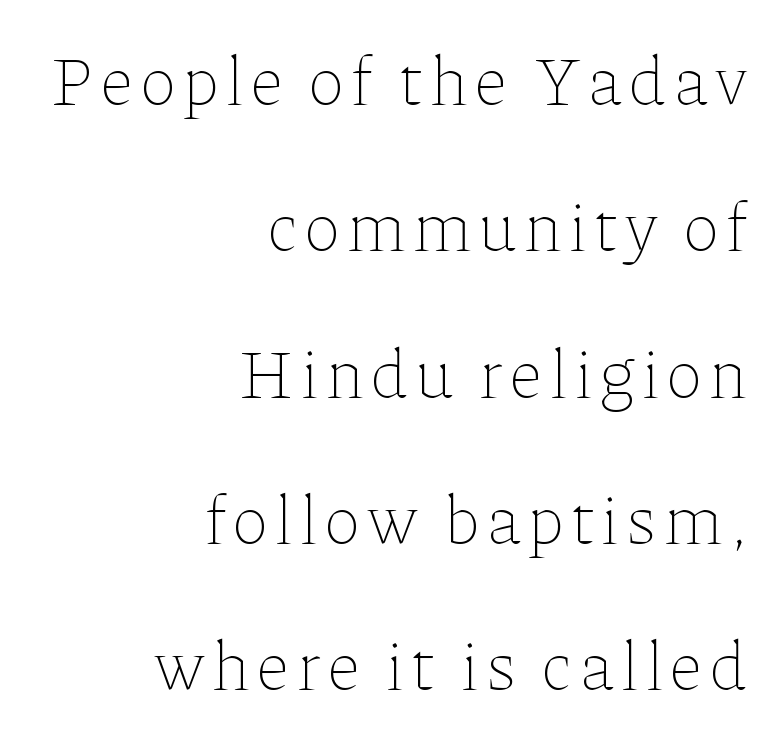
{"italic": "no", "bold": "no", "weight": "thin", "width": "normal", "stroke_contrast": "low", "x_height": "medium", "monospaced": "no", "underline": "no", "align": "right", "line_spacing": "loose", "line_spacing_ratio": 2.12, "glyph_px": 69}
